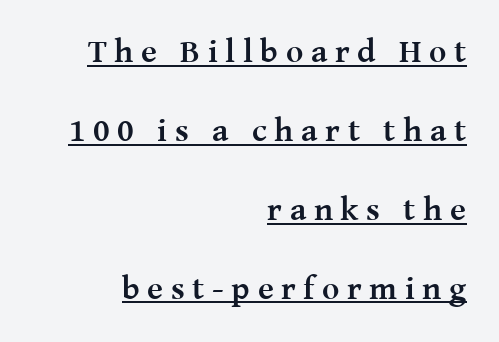
{"serif": "yes", "italic": "no", "bold": "yes", "weight": "semibold", "width": "normal", "stroke_contrast": "medium", "x_height": "medium", "monospaced": "no", "underline": "yes", "align": "right", "line_spacing": "loose", "line_spacing_ratio": 2.39, "letter_spacing": "wide", "letter_spacing_em": 0.23, "glyph_px": 33}
